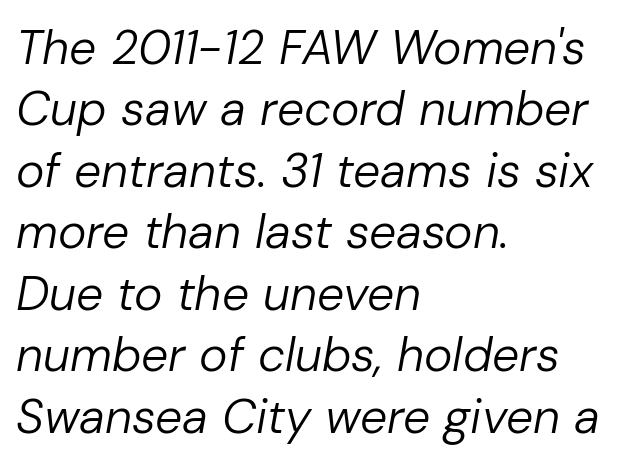
Is the stroke heavy? The answer is a plain regular-or-lighter. Line spacing here is normal. Varying glyph widths throughout — classic text-font behaviour. The specimen omits any rule beneath the text block's lines. The compositor pushed each line to the left boundary. Tracking value appears to be zero — textbook default spacing.
